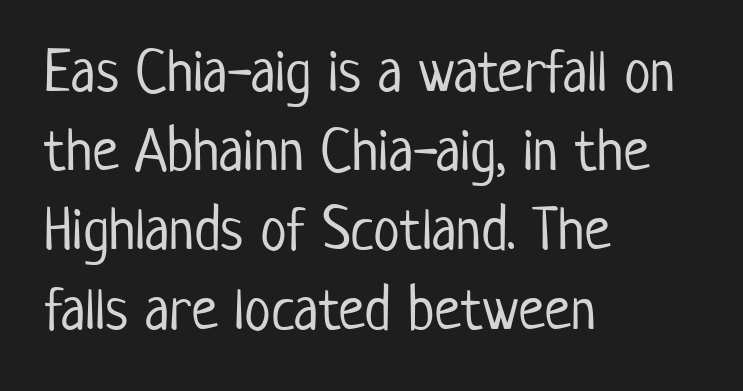
Q: Is the text bold? A: No.
Q: Is the text italic (slanted)? A: No, it is upright.
Q: Is the typeface a serif or a sans-serif typeface? A: Sans-serif.
Q: Is the text underlined? A: No.
Q: How is the paragraph aligned? A: Left-aligned.
Q: Is the spacing between letters normal or unusually wide? A: Normal.
Q: Is the spacing between lines tight, normal or loose? A: Normal.
Q: Width (condensed, normal, or wide)? A: Condensed.
Q: Stroke contrast? A: Low.
Q: x-height? A: Medium.
Q: Monospaced? A: No.
